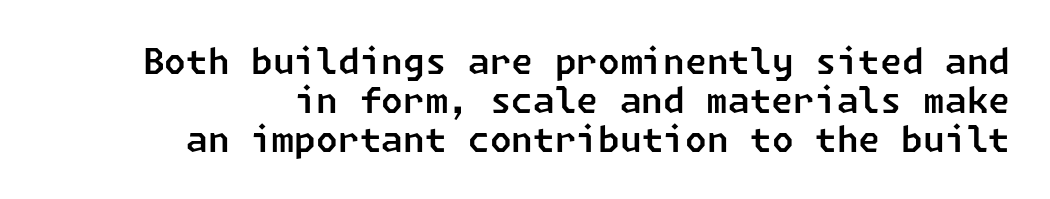
Reading down the block, your eye finds every line finishing at a fixed right position. Does the leading feel generous? Not at all — it's pinched. Nope, no serifs anywhere on these letters. Honestly, the letter spacing is just normal — you wouldn't notice it. The passage shown is not underscored anywhere.
